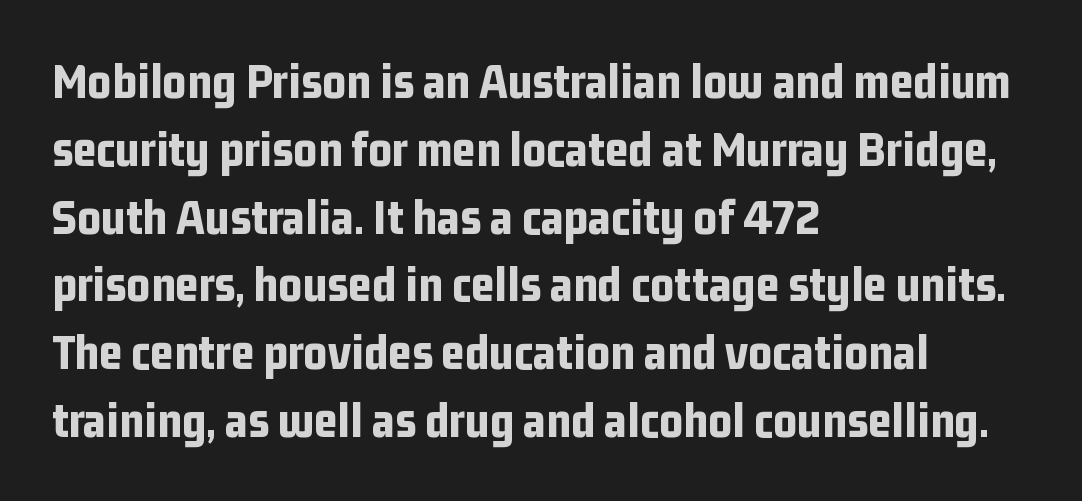
The typesetter chose a ragged-right arrangement here. The designer went with a sans here, leaving each stem footless. You can tell it's not italic because the verticals are truly vertical. The zone under the glyphs is completely vacant. This sample keeps an unexceptional amount of space between lines.
